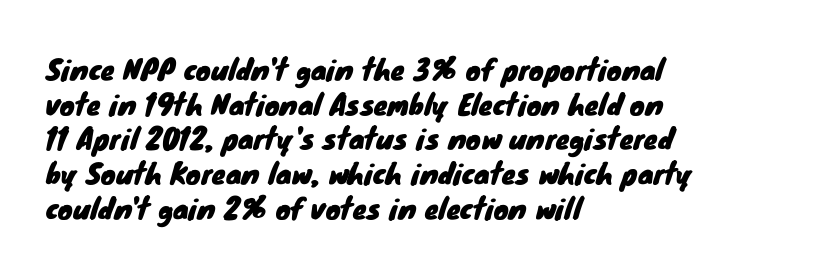
A student would call this left alignment; a typographer would say flush left, rag right. Is the letter spacing exaggerated? No — it looks like the ordinary default. Are there feet on the stems? There aren't — it's a sans. Is this a fixed-width face? No — the glyphs have proportional, varying widths. The glyphs are unaccompanied by any horizontal stroke below them.
